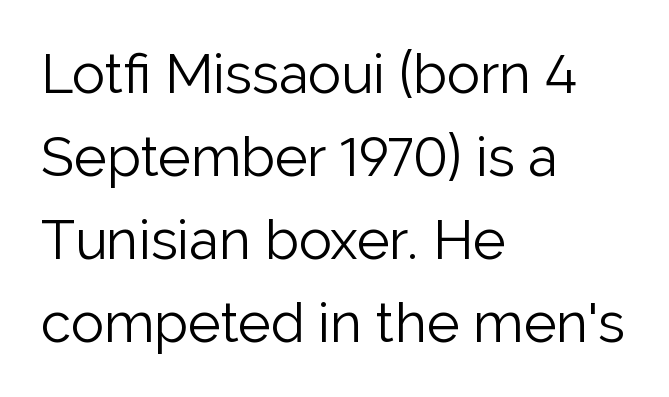
Between one letter and the next there's only the usual sliver of space. Think of a printed novel: that variable character pitch is what you see here. This sample keeps an unexceptional amount of space between lines. Regarding serifs, this sample does without them. These lines are set flush left with a ragged right edge. Descender tails drop into unmarked territory.
